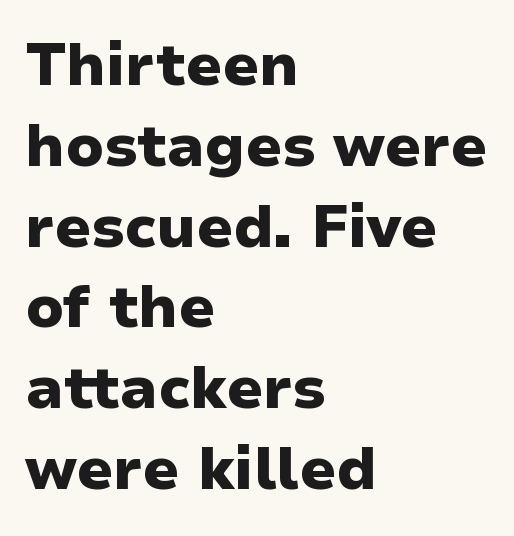
Q: Is the text bold? A: Yes.
Q: Is the text italic (slanted)? A: No, it is upright.
Q: Is the typeface a serif or a sans-serif typeface? A: Sans-serif.
Q: Is the text underlined? A: No.
Q: How is the paragraph aligned? A: Left-aligned.
Q: Is the spacing between letters normal or unusually wide? A: Normal.
Q: Is the spacing between lines tight, normal or loose? A: Normal.
Q: Width (condensed, normal, or wide)? A: Normal.
Q: Stroke contrast? A: Low.
Q: x-height? A: Medium.
Q: Monospaced? A: No.
